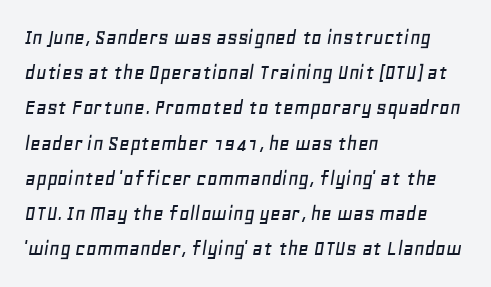
{"italic": "yes", "lean": "right", "slant_degrees": 11, "underline": "no", "align": "left", "line_spacing": "normal", "line_spacing_ratio": 1.53, "letter_spacing": "normal", "letter_spacing_em": 0.0, "glyph_px": 23}
